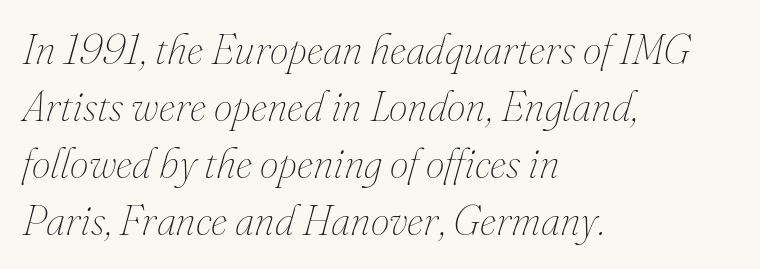
The image shows 42 px thin type, italic (leaning right); set left-aligned, normal line spacing (1.36x), normal letter spacing, not underlined; medium stroke contrast and a small x-height.
